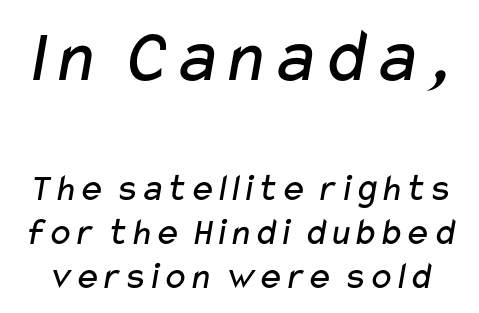
The rendering uses a small line-height, squeezing the rows. Weight: in the light-to-regular range. Size hierarchy here favors the leading block over the trailing one. Varying glyph widths throughout — classic text-font behaviour.
